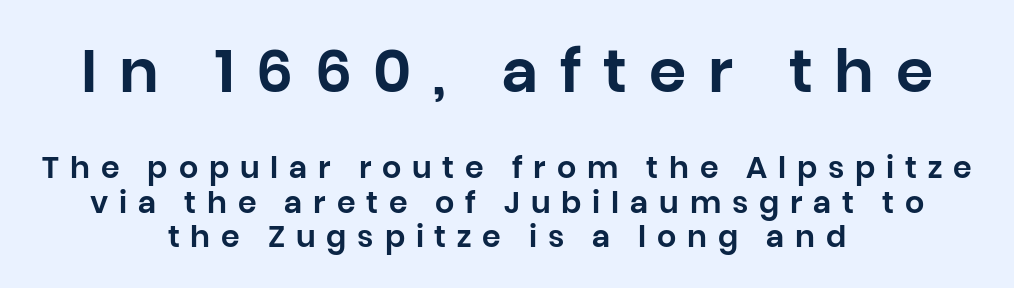
Q: Is the text italic (slanted)? A: No, it is upright.
Q: Is the typeface a serif or a sans-serif typeface? A: Sans-serif.
Q: Is the text underlined? A: No.
Q: How is the paragraph aligned? A: Centered.
Q: Is the spacing between letters normal or unusually wide? A: Unusually wide.
Q: Is the spacing between lines tight, normal or loose? A: Tight.
Q: Which block of text is set in a larger size, the first (top) or the second (bottom)? A: The first (top) one.
Q: Width (condensed, normal, or wide)? A: Normal.
Q: Stroke contrast? A: Low.
Q: x-height? A: Large.
Q: Monospaced? A: No.
